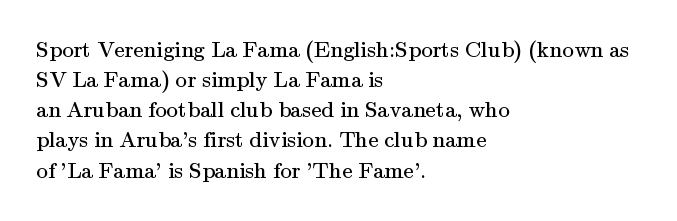
{"italic": "no", "bold": "no", "underline": "no", "align": "left", "line_spacing": "normal", "line_spacing_ratio": 1.31, "letter_spacing": "normal", "letter_spacing_em": 0.0, "glyph_px": 23}
